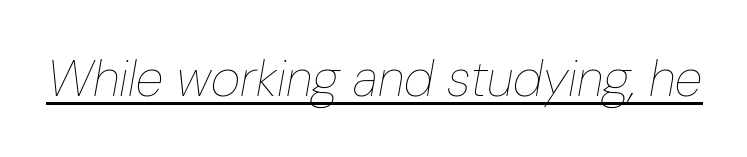
Default kerning and tracking; the words read as compact shapes. The passage shown is not bold in any degree. Emphasis-style slanted type is in use. The face used here is proportionally spaced, like ordinary book or web type. This sample carries an underscore along the baseline area.
